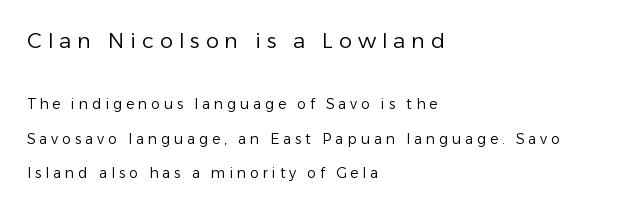
The foot of each line stays bare and open. Is there any slant? The stems are plumb. Unbolded letterforms with no extra heft. Scale decreases going downward across the two blocks.
